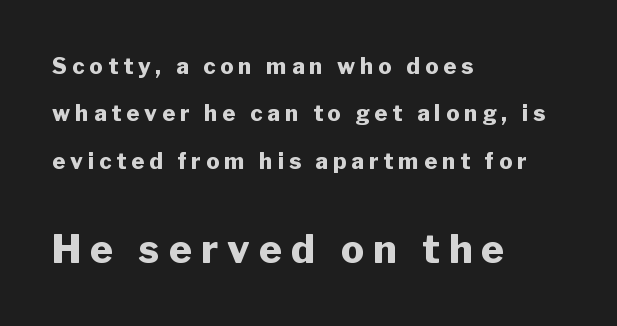
Q: Is the text bold? A: Yes.
Q: Is the text italic (slanted)? A: No, it is upright.
Q: Is the typeface a serif or a sans-serif typeface? A: Sans-serif.
Q: Is the text underlined? A: No.
Q: How is the paragraph aligned? A: Left-aligned.
Q: Is the spacing between letters normal or unusually wide? A: Unusually wide.
Q: Is the spacing between lines tight, normal or loose? A: Loose.
Q: Which block of text is set in a larger size, the first (top) or the second (bottom)? A: The second (bottom) one.
Q: Width (condensed, normal, or wide)? A: Normal.
Q: Stroke contrast? A: Low.
Q: x-height? A: Medium.
Q: Monospaced? A: No.
